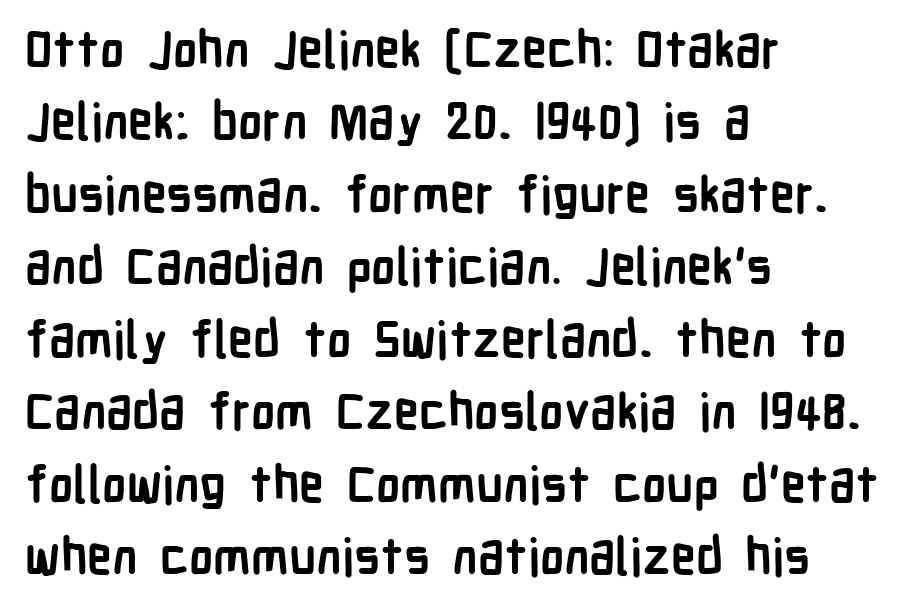
The image shows 50 px semibold, condensed sans-serif type, upright; set left-aligned, normal line spacing (1.45x), normal letter spacing, not underlined; low stroke contrast and a medium x-height.
